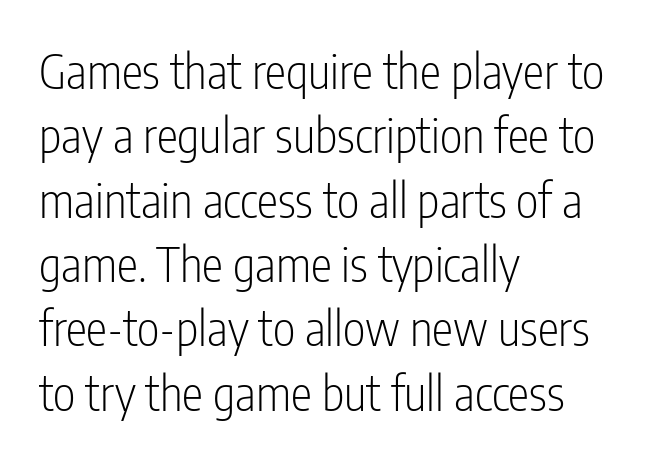
Q: Is the text bold? A: No.
Q: Is the text italic (slanted)? A: No, it is upright.
Q: Is the typeface a serif or a sans-serif typeface? A: Sans-serif.
Q: Is the text underlined? A: No.
Q: How is the paragraph aligned? A: Left-aligned.
Q: Is the spacing between letters normal or unusually wide? A: Normal.
Q: Is the spacing between lines tight, normal or loose? A: Normal.
Q: Width (condensed, normal, or wide)? A: Condensed.
Q: Stroke contrast? A: Low.
Q: x-height? A: Medium.
Q: Monospaced? A: No.
